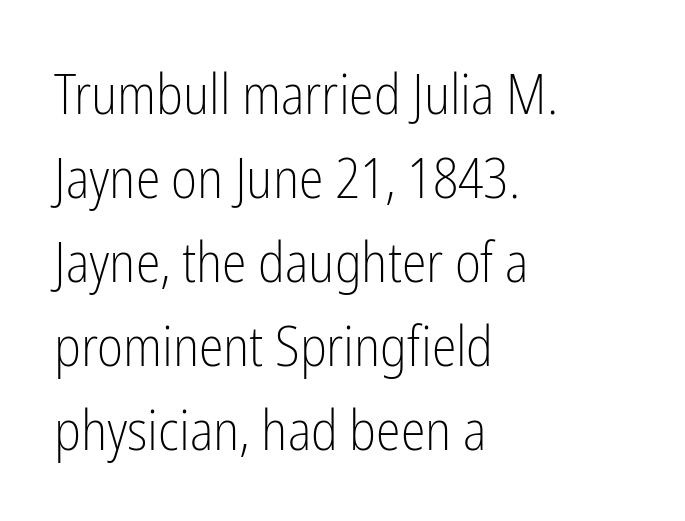
Q: Is the text bold? A: No.
Q: Is the text italic (slanted)? A: No, it is upright.
Q: Is the typeface a serif or a sans-serif typeface? A: Sans-serif.
Q: Is the text underlined? A: No.
Q: How is the paragraph aligned? A: Left-aligned.
Q: Is the spacing between letters normal or unusually wide? A: Normal.
Q: Is the spacing between lines tight, normal or loose? A: Normal.
Q: Width (condensed, normal, or wide)? A: Condensed.
Q: Stroke contrast? A: Low.
Q: x-height? A: Medium.
Q: Monospaced? A: No.
